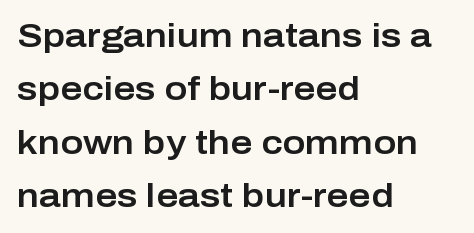
Is this a fixed-width face? No — the glyphs have proportional, varying widths. Nothing unusual about the tracking: characters are spaced as the font intends. The characters display no serif detailing; their extremities are plain. Horizontal alignment here is leftward, the default for most running prose.
